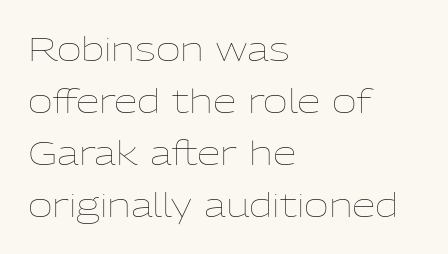
Q: Is the text bold? A: No.
Q: Is the text italic (slanted)? A: No, it is upright.
Q: Is the text underlined? A: No.
Q: How is the paragraph aligned? A: Left-aligned.
Q: Is the spacing between letters normal or unusually wide? A: Normal.
Q: Is the spacing between lines tight, normal or loose? A: Normal.
Q: Width (condensed, normal, or wide)? A: Normal.
Q: Stroke contrast? A: Low.
Q: x-height? A: Medium.
Q: Monospaced? A: No.
